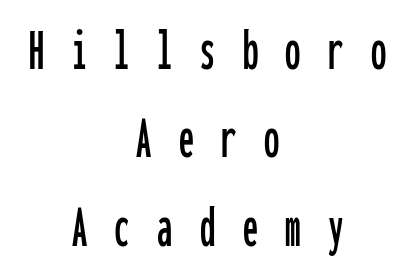
Notice how the stems are strictly vertical — no italics here. The rendering uses a moderate line-height, typical for paragraphs. Check where the strokes stop: nothing finishes them off — pure sans. Alignment: centered. Note the uniform advance width — an 'i' takes as much space as an 'm'.
